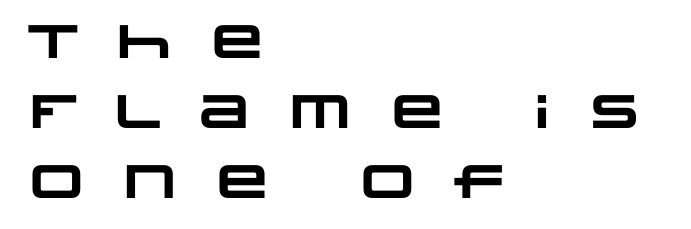
{"serif": "no", "bold": "yes", "weight": "heavy", "width": "wide", "stroke_contrast": "low", "x_height": "large", "monospaced": "no", "underline": "no", "align": "left", "line_spacing": "normal", "line_spacing_ratio": 1.49, "letter_spacing": "wide", "letter_spacing_em": 0.46, "glyph_px": 47}
